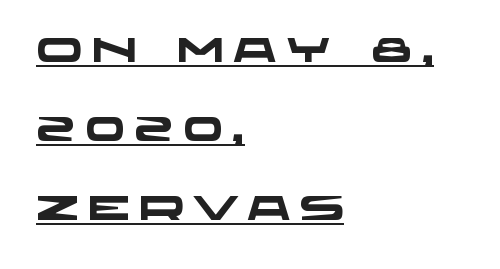
Q: Is the text bold? A: Yes.
Q: Is the typeface a serif or a sans-serif typeface? A: Sans-serif.
Q: Is the text underlined? A: Yes.
Q: How is the paragraph aligned? A: Left-aligned.
Q: Is the spacing between letters normal or unusually wide? A: Unusually wide.
Q: Is the spacing between lines tight, normal or loose? A: Loose.
Q: Width (condensed, normal, or wide)? A: Wide.
Q: Stroke contrast? A: Low.
Q: x-height? A: Large.
Q: Monospaced? A: No.
